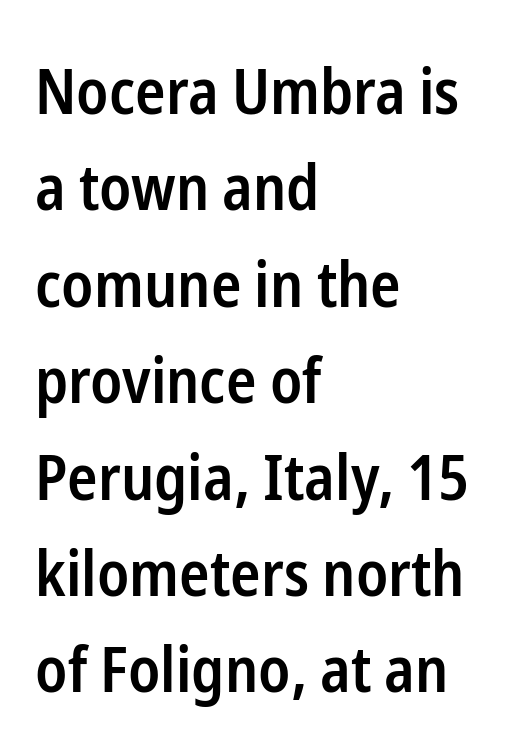
Check where the strokes stop: nothing finishes them off — pure sans. Character widths vary here, with narrow letters taking less room than wide ones. The text block is weighted toward the left margin, trailing off unevenly rightward. Letter spacing: default.
